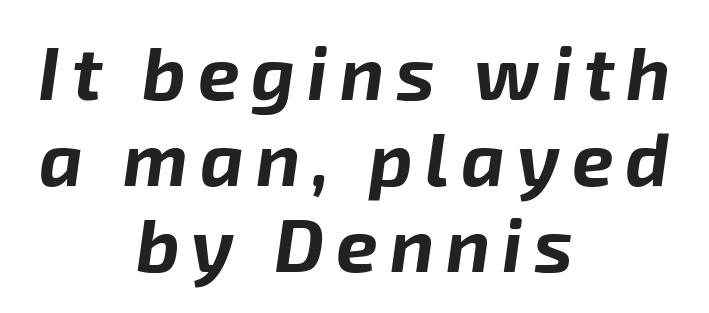
{"italic": "yes", "lean": "right", "slant_degrees": 8, "bold": "yes", "weight": "bold", "width": "normal", "stroke_contrast": "low", "x_height": "medium", "monospaced": "no", "underline": "no", "align": "center", "line_spacing_ratio": 1.16, "glyph_px": 74}
